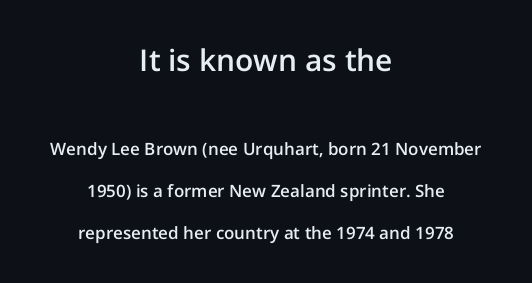
{"serif": "no", "italic": "no", "bold": "semi", "weight": "semibold", "width": "normal", "stroke_contrast": "low", "x_height": "medium", "monospaced": "no", "underline": "no", "align": "center", "line_spacing": "loose", "line_spacing_ratio": 2.47, "letter_spacing": "normal", "letter_spacing_em": 0.0, "larger_block": "first", "size_ratio": 1.76, "glyph_px": 30}
